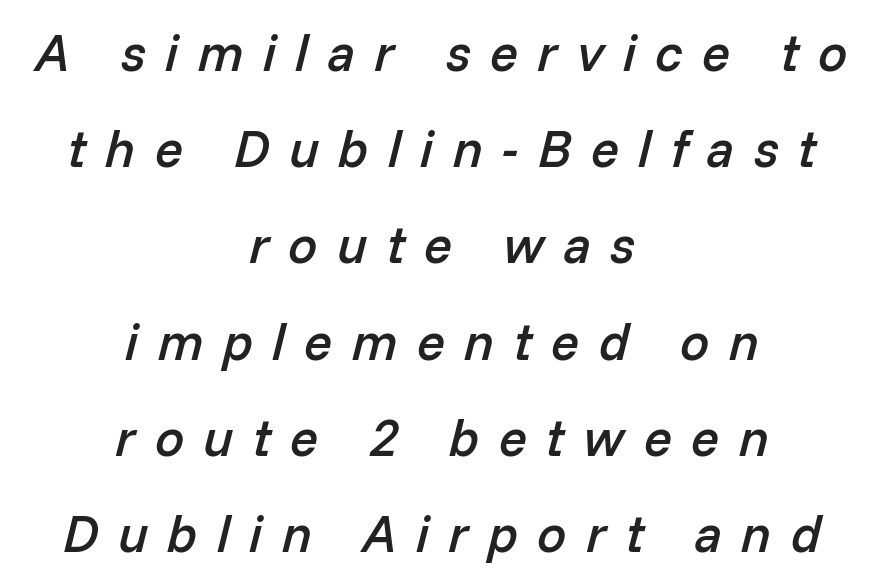
Q: Is the text bold? A: Semi-bold.
Q: Is the text italic (slanted)? A: Yes, it leans right by about 14 degrees.
Q: Is the text underlined? A: No.
Q: How is the paragraph aligned? A: Centered.
Q: Is the spacing between letters normal or unusually wide? A: Unusually wide.
Q: Width (condensed, normal, or wide)? A: Normal.
Q: Stroke contrast? A: Low.
Q: x-height? A: Medium.
Q: Monospaced? A: No.
